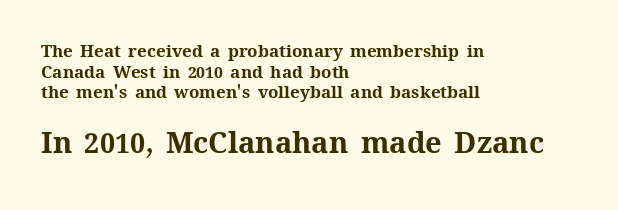
{"italic": "no", "bold": "yes", "weight": "bold", "width": "normal", "stroke_contrast": "medium", "x_height": "medium", "monospaced": "no", "underline": "no", "align": "left", "line_spacing_ratio": 1.22, "letter_spacing": "normal", "letter_spacing_em": 0.0, "larger_block": "second", "size_ratio": 1.71, "glyph_px": 29}
